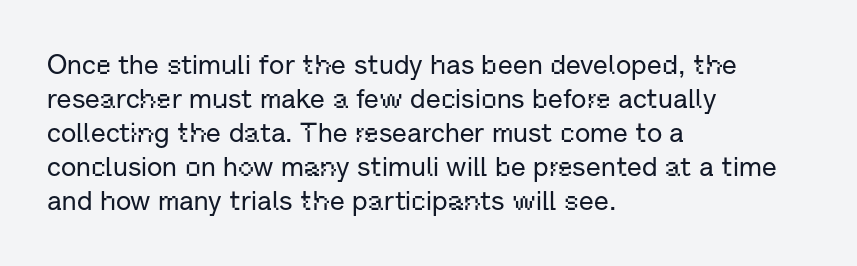
{"italic": "no", "underline": "no", "align": "left", "line_spacing": "normal", "line_spacing_ratio": 1.26, "letter_spacing": "normal", "letter_spacing_em": 0.0, "glyph_px": 27}
